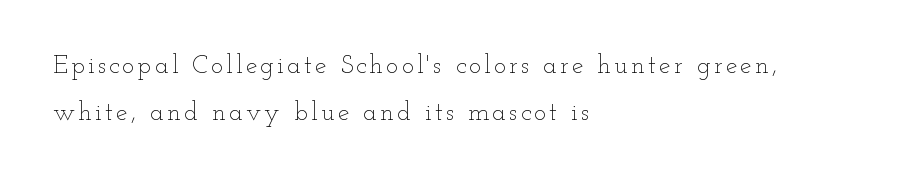
Q: Is the text bold? A: No.
Q: Is the text italic (slanted)? A: No, it is upright.
Q: Is the text underlined? A: No.
Q: How is the paragraph aligned? A: Left-aligned.
